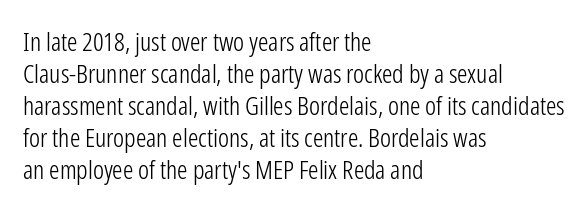
The image shows 26 px text type, upright; set left-aligned, line spacing 1.23x, normal letter spacing, not underlined.
